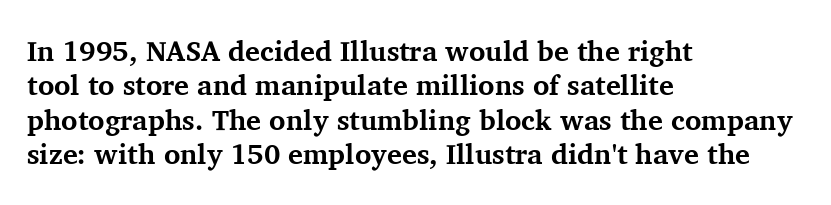
{"serif": "yes", "italic": "no", "bold": "yes", "weight": "bold", "width": "normal", "stroke_contrast": "medium", "x_height": "medium", "monospaced": "no", "underline": "no", "align": "left", "line_spacing_ratio": 1.23, "letter_spacing": "normal", "letter_spacing_em": 0.0, "glyph_px": 28}
